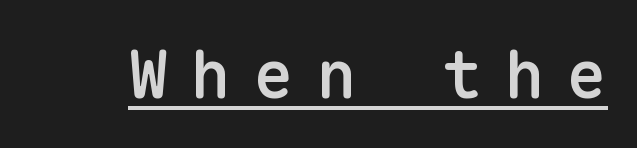
{"serif": "no", "italic": "no", "bold": "semi", "weight": "semibold", "width": "normal", "stroke_contrast": "low", "x_height": "medium", "monospaced": "yes", "underline": "yes", "letter_spacing": "wide", "letter_spacing_em": 0.35, "glyph_px": 66}
